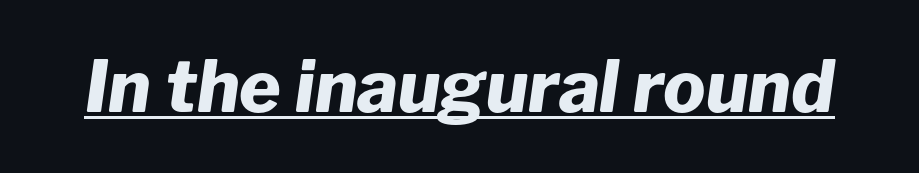
{"italic": "yes", "lean": "right", "slant_degrees": 8, "bold": "yes", "weight": "heavy", "width": "normal", "stroke_contrast": "low", "x_height": "medium", "monospaced": "no", "underline": "yes", "letter_spacing": "normal", "letter_spacing_em": 0.0, "glyph_px": 71}
